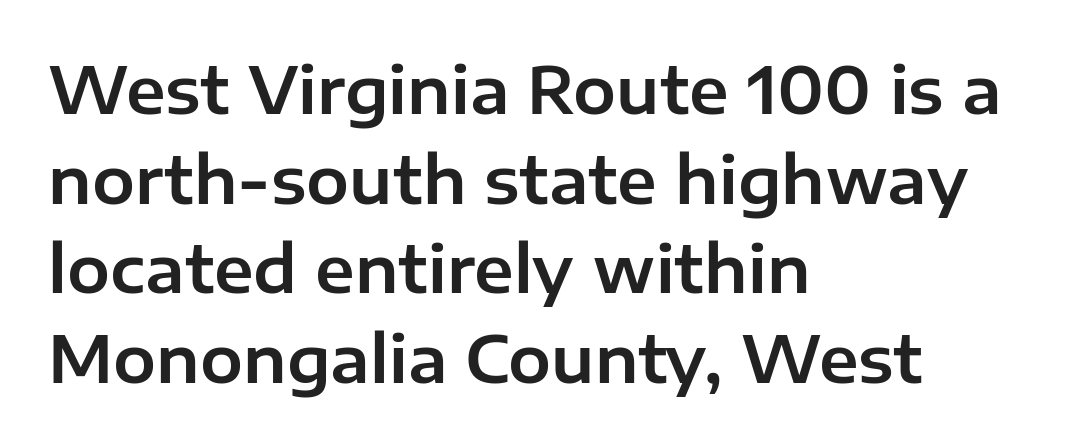
{"serif": "no", "italic": "no", "width": "normal", "stroke_contrast": "low", "x_height": "medium", "monospaced": "no", "underline": "no", "align": "left", "line_spacing": "normal", "line_spacing_ratio": 1.4, "letter_spacing": "normal", "letter_spacing_em": 0.0, "glyph_px": 64}
